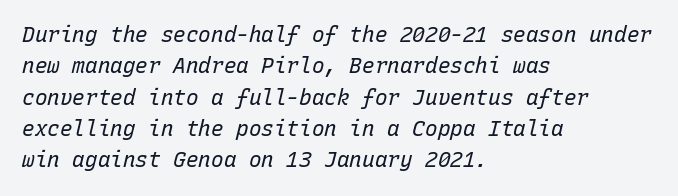
Q: Is the text bold? A: No.
Q: Is the text italic (slanted)? A: Yes, it leans right by about 15 degrees.
Q: Is the text underlined? A: No.
Q: How is the paragraph aligned? A: Left-aligned.
Q: Is the spacing between letters normal or unusually wide? A: Normal.
Q: Is the spacing between lines tight, normal or loose? A: Normal.
